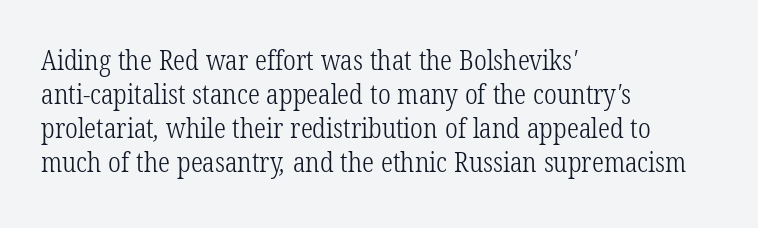
The lines sit at an ordinary, default distance from one another. Nothing heavy about these letters — not bold at all. Underlining? Definitely not there. Left-aligned paragraph, ragged on the right.
